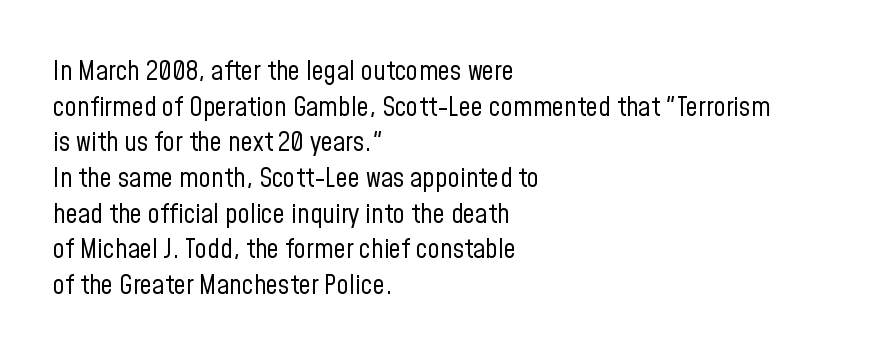
The image shows 27 px text type, upright; set left-aligned, normal line spacing (1.32x), normal letter spacing, not underlined.
